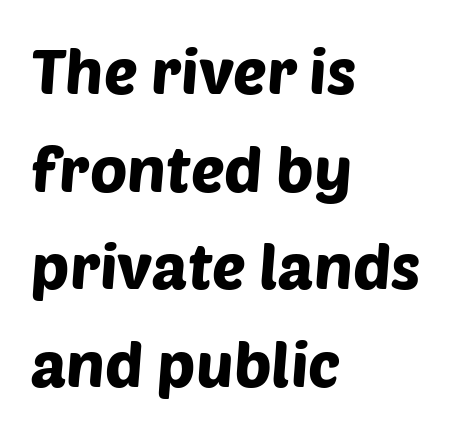
Regular leading. Observe the ordinary spacing: letters are neighbours, not strangers. No feet cap the strokes, marking this as sans-serif type. Spacing verdict: proportional, widths tailored to each character.
